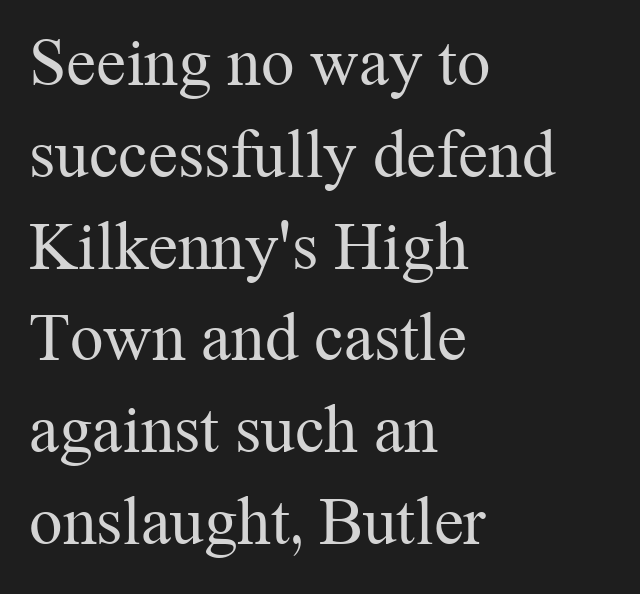
Words appear dense and cohesive because spacing is normal. This rendering uses left alignment, leaving the right contour irregular. This sample has the flowing, uneven cadence of proportional lettering. Each stroke keeps to a modest, everyday thickness or less.
